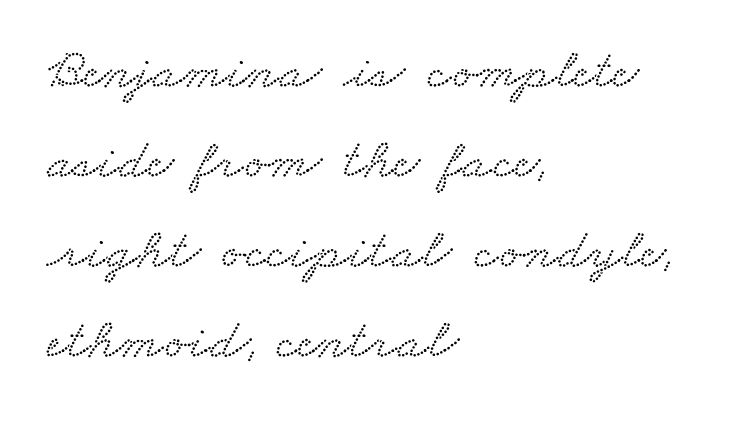
The face used here is proportionally spaced, like ordinary book or web type. Are there feet on the stems? There are — it's a serif. Observe the ordinary spacing: letters are neighbours, not strangers. The lines are quadded left. The vertical gap from one line to the next is medium. Just letters on the line, the space beneath them empty.
